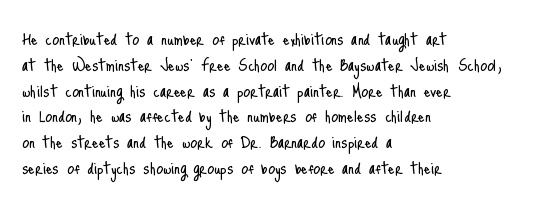
Visually the block forms a straight wall on the left and a jagged coastline on the right. This sample uses plain, unmodified letter spacing. The face looks like a standard text weight, possibly lighter. Check under the words: just untouched page. Does the lettering tilt? It doesn't — this is upright.
